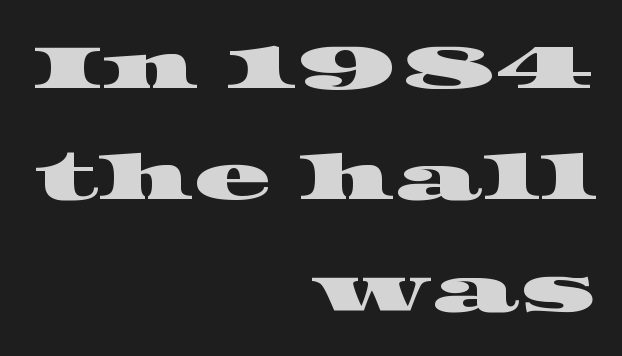
Q: Is the typeface a serif or a sans-serif typeface? A: Serif.
Q: Is the text underlined? A: No.
Q: How is the paragraph aligned? A: Right-aligned.
Q: Is the spacing between letters normal or unusually wide? A: Normal.
Q: Width (condensed, normal, or wide)? A: Wide.
Q: Stroke contrast? A: High.
Q: x-height? A: Large.
Q: Monospaced? A: No.
